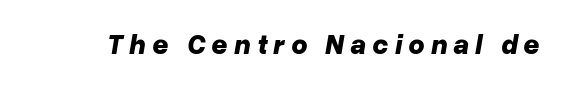
Q: Is the text bold? A: Yes.
Q: Is the text italic (slanted)? A: Yes, it leans right by about 10 degrees.
Q: Is the text underlined? A: No.
Q: Is the spacing between letters normal or unusually wide? A: Unusually wide.
Q: Width (condensed, normal, or wide)? A: Normal.
Q: Stroke contrast? A: Low.
Q: x-height? A: Medium.
Q: Monospaced? A: No.
